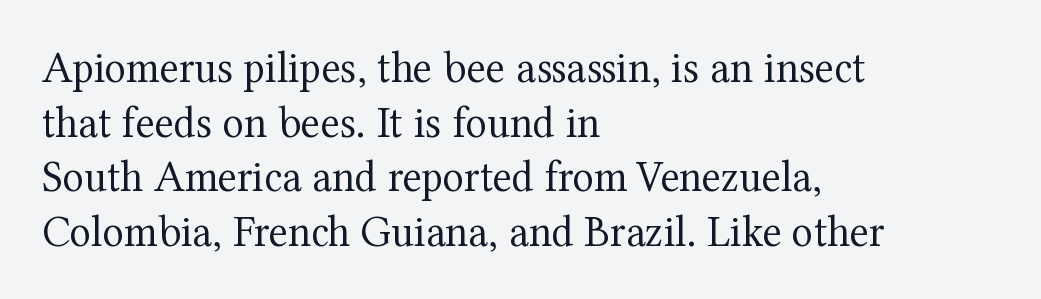
The image shows 44 px regular-weight serif type, upright; set left-aligned, line spacing 1.24x, normal letter spacing, not underlined; medium stroke contrast and a medium x-height.
